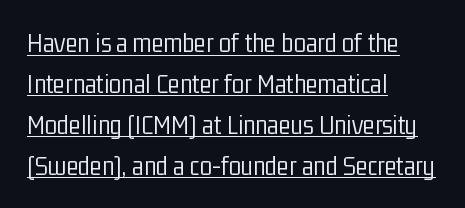
The letters stand straight up with perfectly vertical stems. Is this a sans? Yes — the strokes have no serifs. Decoration check: the copy is underlined. No chunkiness to these letters — they're not bold. The space between consecutive lines is moderate. Caption: standard tracking, unaltered.
